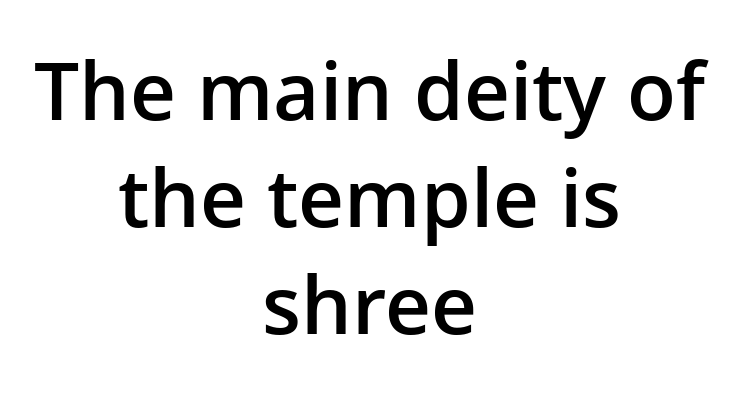
The compositor balanced each line on the midline. Interline gaps are of average width in this sample. Strokes here are thickened, but only to semibold level. Is this a fixed-width face? No — the glyphs have proportional, varying widths.
